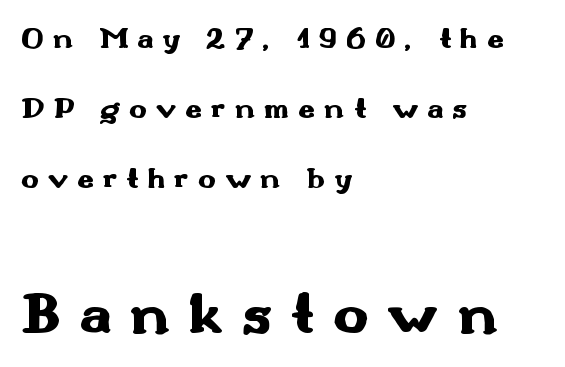
Q: Is the text bold? A: Yes.
Q: Is the text italic (slanted)? A: No, it is upright.
Q: Is the typeface a serif or a sans-serif typeface? A: Sans-serif.
Q: Is the text underlined? A: No.
Q: How is the paragraph aligned? A: Left-aligned.
Q: Is the spacing between letters normal or unusually wide? A: Unusually wide.
Q: Is the spacing between lines tight, normal or loose? A: Loose.
Q: Which block of text is set in a larger size, the first (top) or the second (bottom)? A: The second (bottom) one.
Q: Width (condensed, normal, or wide)? A: Wide.
Q: Stroke contrast? A: Medium.
Q: x-height? A: Small.
Q: Monospaced? A: No.
